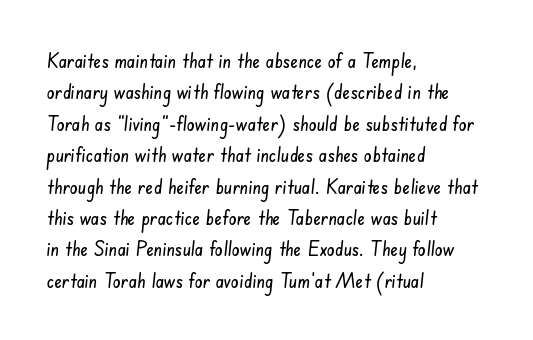
{"underline": "no", "align": "left", "line_spacing": "normal", "line_spacing_ratio": 1.57, "letter_spacing": "normal", "letter_spacing_em": 0.0, "glyph_px": 20}
